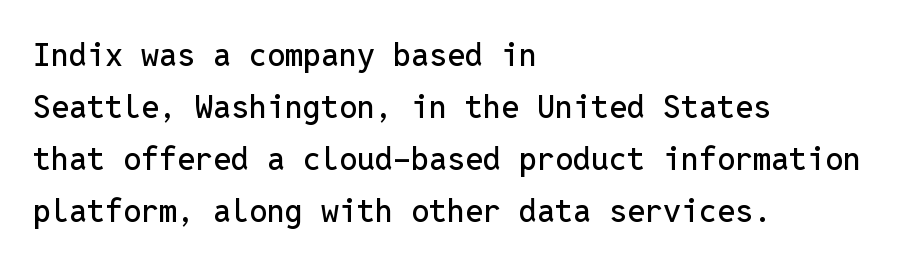
{"serif": "no", "italic": "no", "width": "normal", "stroke_contrast": "low", "x_height": "medium", "monospaced": "yes", "underline": "no", "align": "left", "line_spacing": "normal", "line_spacing_ratio": 1.62, "letter_spacing": "normal", "letter_spacing_em": 0.0, "glyph_px": 32}
